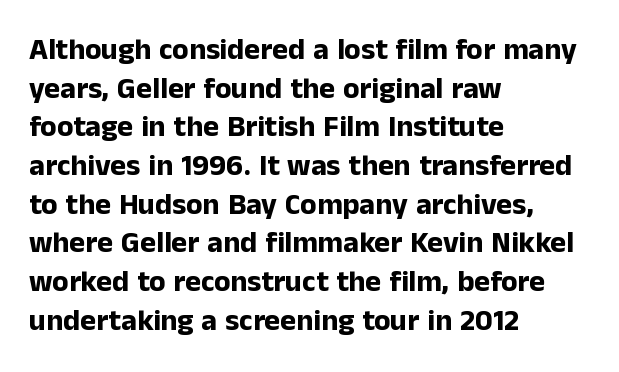
The rows are spaced the way most documents space them. Character widths vary here, with narrow letters taking less room than wide ones. Italic: no, the glyphs are upright roman. The passage shown has conventional tracking throughout.
